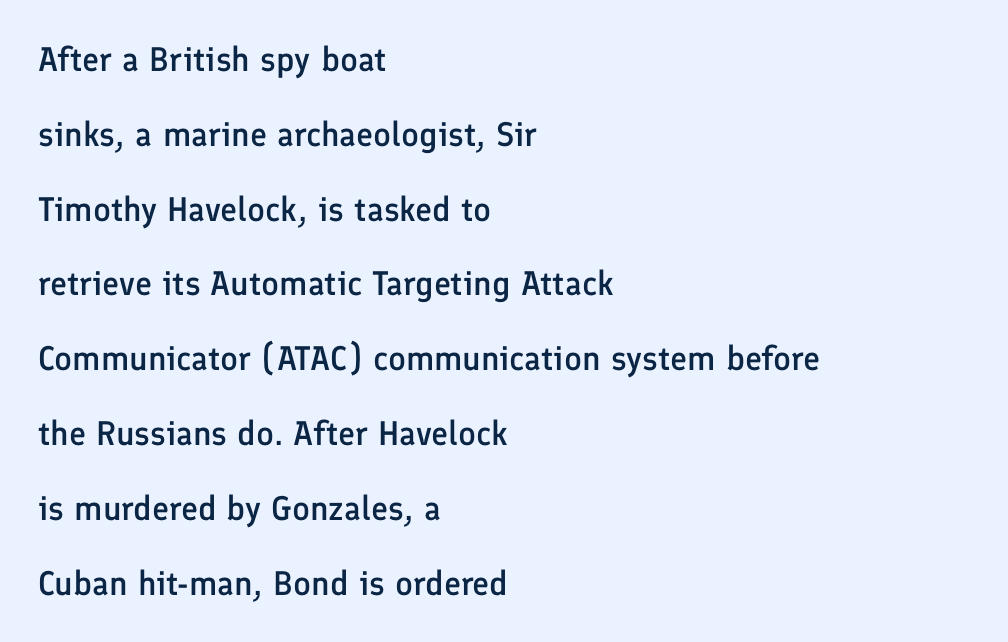
Q: Is the text bold? A: Semi-bold.
Q: Is the text italic (slanted)? A: No, it is upright.
Q: Is the typeface a serif or a sans-serif typeface? A: Sans-serif.
Q: Is the text underlined? A: No.
Q: How is the paragraph aligned? A: Left-aligned.
Q: Is the spacing between letters normal or unusually wide? A: Normal.
Q: Is the spacing between lines tight, normal or loose? A: Loose.
Q: Width (condensed, normal, or wide)? A: Normal.
Q: Stroke contrast? A: Low.
Q: x-height? A: Medium.
Q: Monospaced? A: No.
